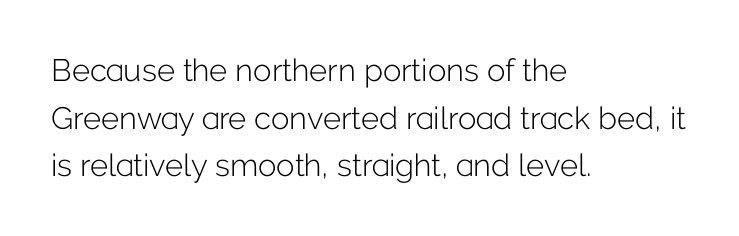
Q: Is the text bold? A: No.
Q: Is the text italic (slanted)? A: No, it is upright.
Q: Is the typeface a serif or a sans-serif typeface? A: Sans-serif.
Q: Is the text underlined? A: No.
Q: How is the paragraph aligned? A: Left-aligned.
Q: Is the spacing between letters normal or unusually wide? A: Normal.
Q: Is the spacing between lines tight, normal or loose? A: Normal.
Q: Width (condensed, normal, or wide)? A: Normal.
Q: Stroke contrast? A: Low.
Q: x-height? A: Medium.
Q: Monospaced? A: No.
